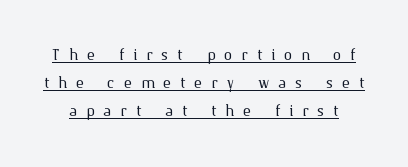
Q: Is the text bold? A: No.
Q: Is the text italic (slanted)? A: No, it is upright.
Q: Is the text underlined? A: Yes.
Q: Is the spacing between letters normal or unusually wide? A: Unusually wide.
Q: Is the spacing between lines tight, normal or loose? A: Normal.
